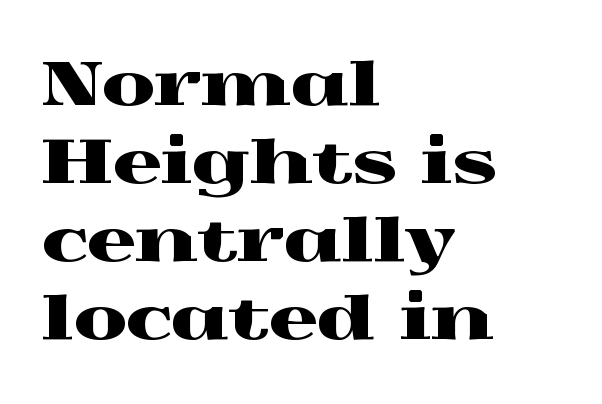
How would I describe the line gaps? Plain and ordinary. Horizontal alignment here is leftward, the default for most running prose. Proportional: the letters do not fall into vertical columns. Lines of text with bare space underneath. This is serif lettering, the kind often seen in printed books. The type is set solid horizontally, with unmodified tracking.
